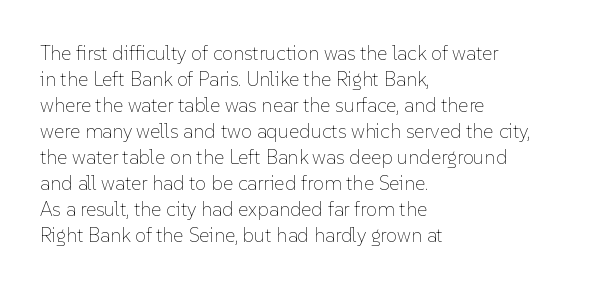
Where is the straight margin? On the left. This sample keeps an unexceptional amount of space between lines. The typesetting does not lean heavy: it is not bold. The gaps between neighbouring characters are ordinary and unremarkable. A clean baseline with only descenders dipping below it.
